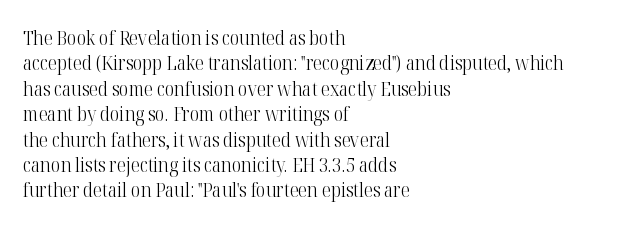
The image shows 20 px text type, upright; set left-aligned, normal line spacing (1.27x), normal letter spacing, not underlined.
